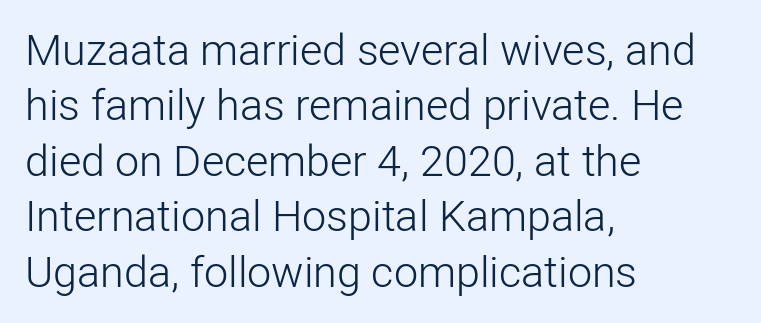
Here the designer chose a conventional face with non-uniform glyph widths. Students, observe: this is what conventionally led text looks like. Type style note: lacks serifs. Glyph-to-glyph distance matches everyday printed text. Teacher's note: observe the even left margin — that is flush-left alignment. Unbolded letterforms with no extra heft.
